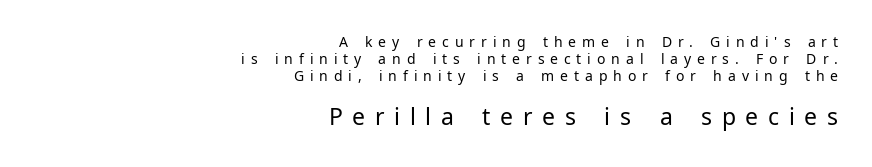
{"italic": "no", "bold": "no", "underline": "no", "align": "right", "line_spacing_ratio": 1.21, "letter_spacing": "wide", "letter_spacing_em": 0.42, "larger_block": "second", "size_ratio": 1.64, "glyph_px": 23}
